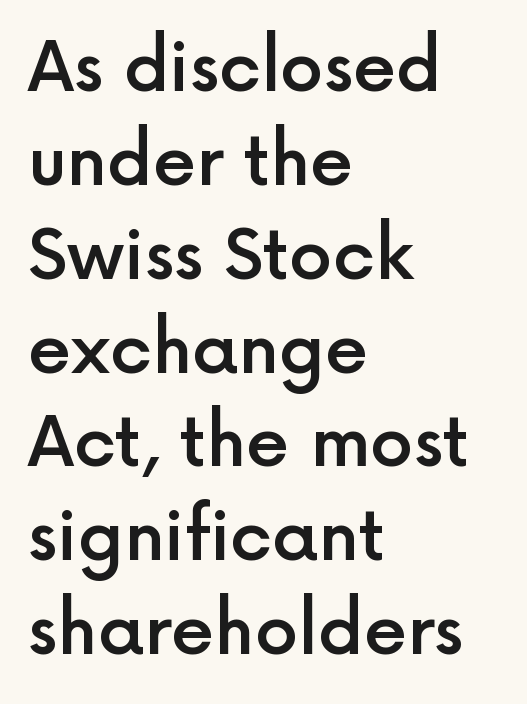
The face used here is a sans, in the tradition of grotesques and geometrics. Unlike italic type, these characters show no tilt at all. A typesetter would call this proportional, since set widths differ per character. Summary of weight: moderately heavy, a semibold.
